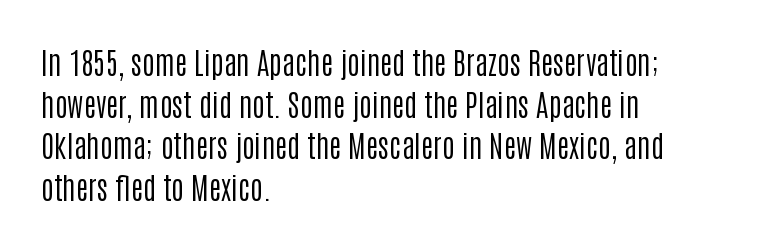
You can tell it's not italic because the verticals are truly vertical. Each letter's strokes conclude bluntly, with no projecting serifs. The passage is arranged the way most books set body copy — flush left. The face used here is proportionally spaced, like ordinary book or web type.
